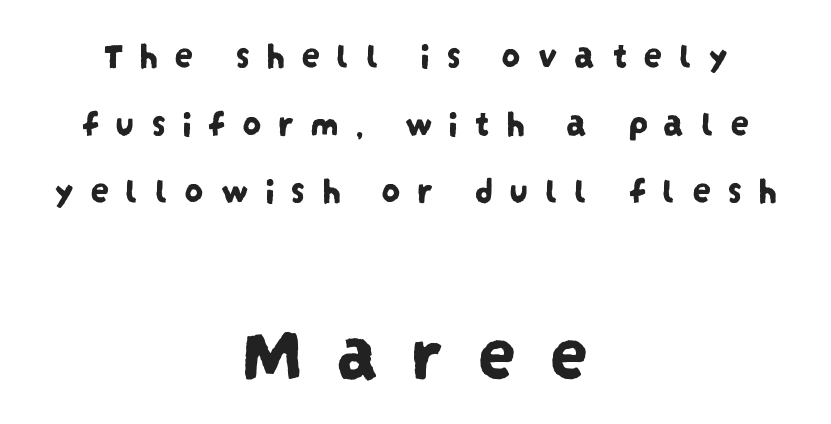
Font category for this specimen: sans-serif. The whitespace from short lines is split evenly between both sides. Is this a fixed-width face? No — the glyphs have proportional, varying widths. Tracking value appears strongly positive — letters spread wide.
